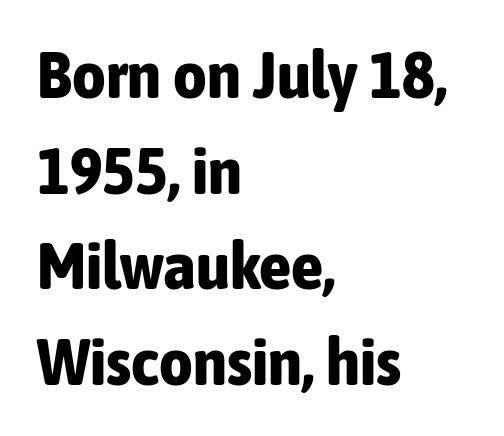
Q: Is the text bold? A: Yes.
Q: Is the text italic (slanted)? A: No, it is upright.
Q: Is the typeface a serif or a sans-serif typeface? A: Sans-serif.
Q: Is the text underlined? A: No.
Q: How is the paragraph aligned? A: Left-aligned.
Q: Is the spacing between letters normal or unusually wide? A: Normal.
Q: Is the spacing between lines tight, normal or loose? A: Normal.
Q: Width (condensed, normal, or wide)? A: Condensed.
Q: Stroke contrast? A: Low.
Q: x-height? A: Medium.
Q: Monospaced? A: No.
